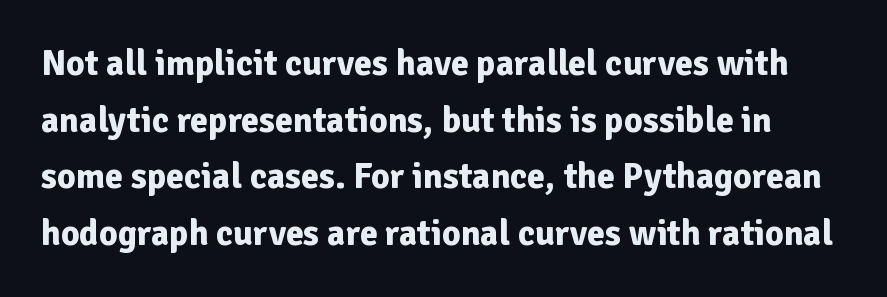
{"serif": "no", "italic": "no", "bold": "yes", "weight": "bold", "width": "normal", "stroke_contrast": "low", "x_height": "medium", "monospaced": "no", "underline": "no", "line_spacing": "normal", "line_spacing_ratio": 1.57, "letter_spacing": "normal", "letter_spacing_em": 0.0, "glyph_px": 36}
